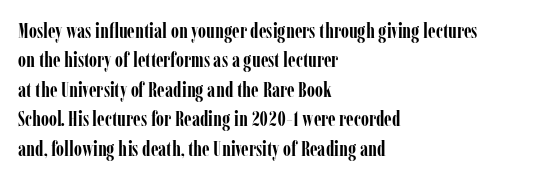
Posture: upright roman. Underlining? Definitely not there. Each line starts at the same left margin while the right side varies. Stroke thickness is high; the sample reads as a true bold. The block of text has a typical density, with ordinary space between rows.
